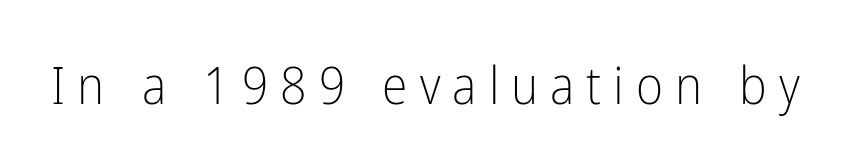
{"serif": "no", "italic": "no", "bold": "no", "weight": "light", "width": "condensed", "stroke_contrast": "low", "x_height": "medium", "monospaced": "no", "underline": "no", "letter_spacing": "wide", "letter_spacing_em": 0.23, "glyph_px": 52}
